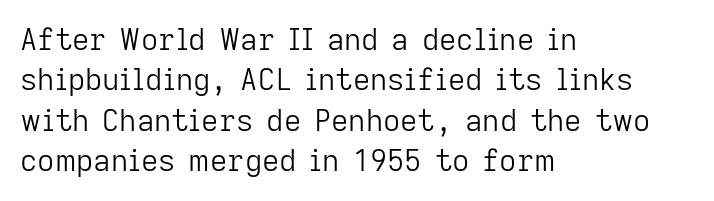
The image shows 30 px light sans-serif type, upright; set left-aligned, normal line spacing (1.35x), normal letter spacing, not underlined; low stroke contrast and a medium x-height.
